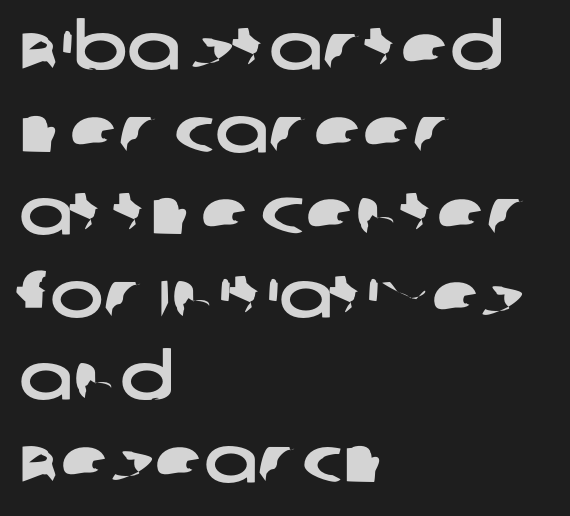
Q: Is the typeface a serif or a sans-serif typeface? A: Sans-serif.
Q: Is the text underlined? A: No.
Q: How is the paragraph aligned? A: Left-aligned.
Q: Is the spacing between letters normal or unusually wide? A: Normal.
Q: Is the spacing between lines tight, normal or loose? A: Normal.
Q: Width (condensed, normal, or wide)? A: Wide.
Q: Stroke contrast? A: Low.
Q: x-height? A: Large.
Q: Monospaced? A: No.
